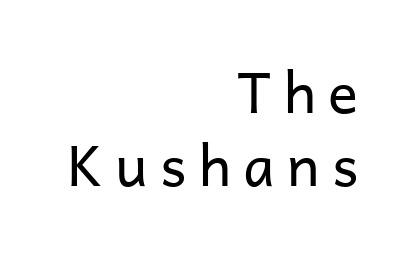
The image shows 56 px regular-weight sans-serif type, upright; set right-aligned, normal line spacing (1.31x), unusually wide letter spacing (+0.22 em), not underlined; low stroke contrast and a medium x-height.
